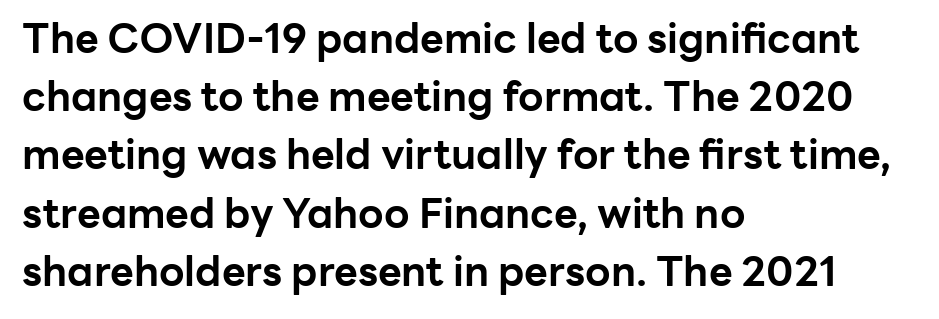
{"serif": "no", "italic": "no", "bold": "yes", "weight": "bold", "width": "normal", "stroke_contrast": "low", "x_height": "medium", "monospaced": "no", "underline": "no", "align": "left", "line_spacing": "normal", "line_spacing_ratio": 1.42, "letter_spacing": "normal", "letter_spacing_em": 0.0, "glyph_px": 41}
